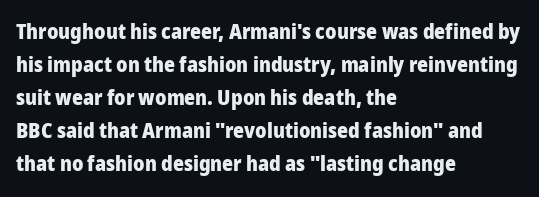
The image shows 21 px bold type, upright; set left-aligned, normal line spacing (1.57x), normal letter spacing, not underlined.
